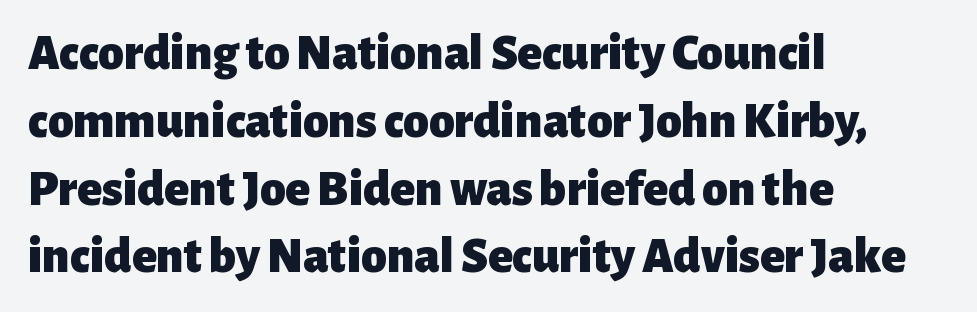
The characters look thick and weighty, a clear bold. Leading: standard. Each letter keeps its own natural width here, so spacing adapts to shape. The letters sit at their default tracking, neither squeezed nor spread.
